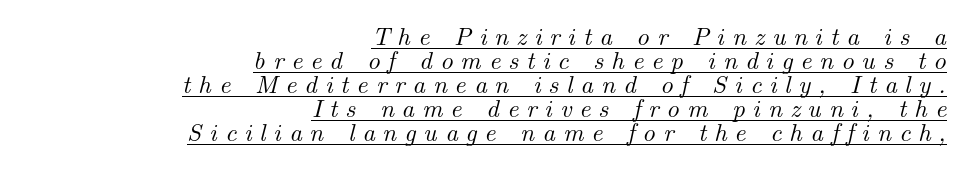
The letters are spread apart with noticeably loose tracking. A student would call this right alignment; a typographer would say flush right, rag left. The glyphs look as if they've been sheared to an angle. Beneath each row of characters lies a ruled line. One glance says dense: line gaps are narrower than usual.
